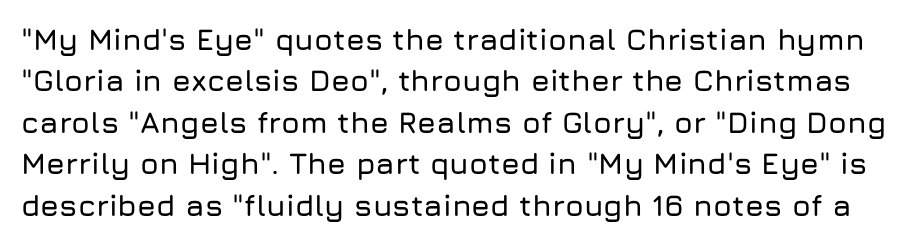
Here the glyphs are tracked normally, forming tight word shapes. Is this a sans? Yes — the strokes have no serifs. Think of a printed novel: that variable character pitch is what you see here. No word sits above an underline. The leading is moderate, giving the passage an even texture.
